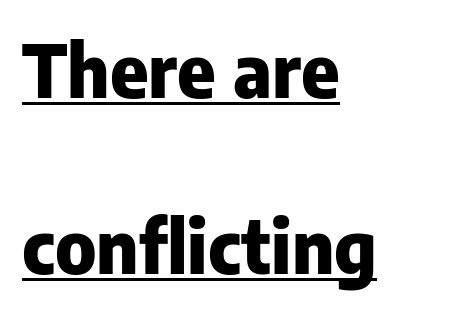
The image shows 73 px heavy sans-serif type, upright; set left-aligned, loose line spacing (2.41x), normal letter spacing, underlined; low stroke contrast and a medium x-height.
